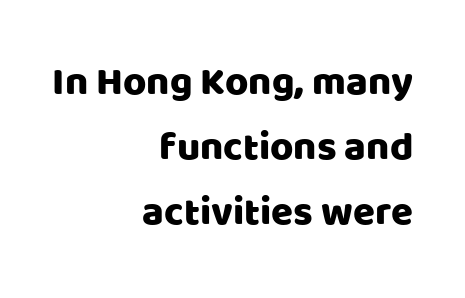
The image shows 40 px sans-serif type, upright; set right-aligned, normal line spacing (1.63x), normal letter spacing, not underlined; low stroke contrast and a large x-height.
